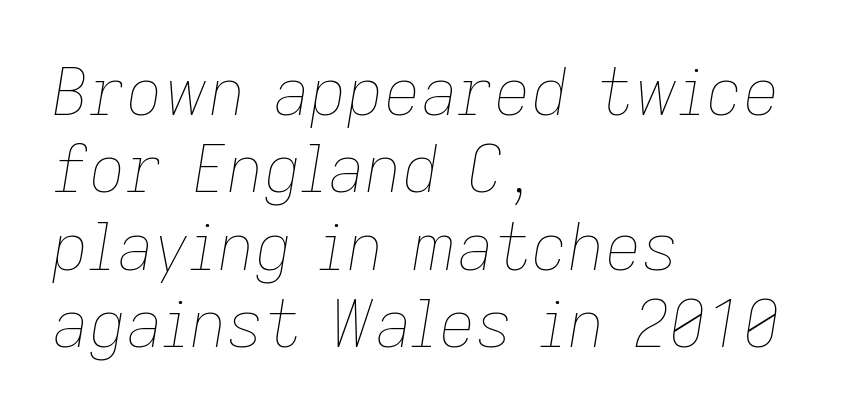
Would a proofreader flag this as italicized? Yes. The setting favours the left margin, as ordinary paragraphs usually do. The weight would be labelled regular, book, light, or lighter still. Bare-footed words on every line.
